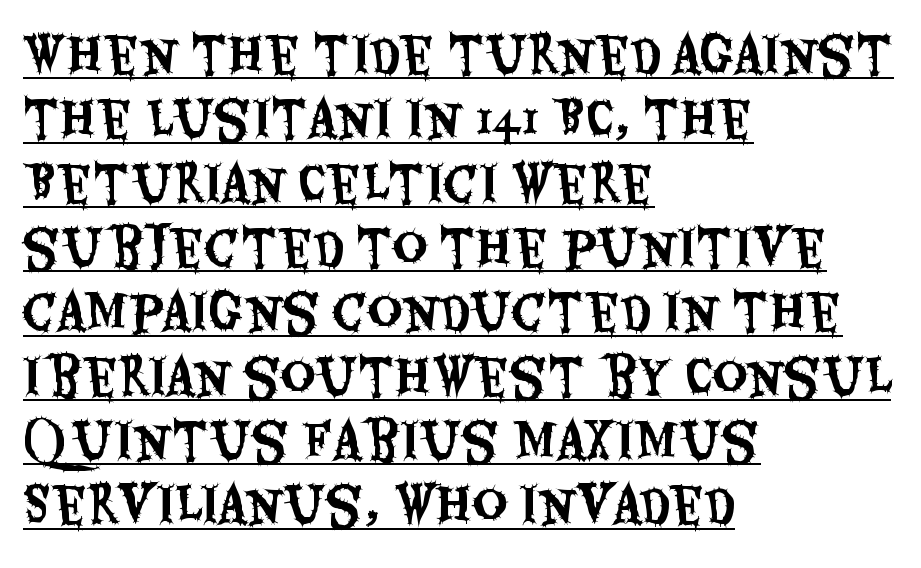
The image shows 48 px condensed sans-serif type, upright; set left-aligned, normal line spacing (1.34x), normal letter spacing, underlined; medium stroke contrast and a large x-height.
